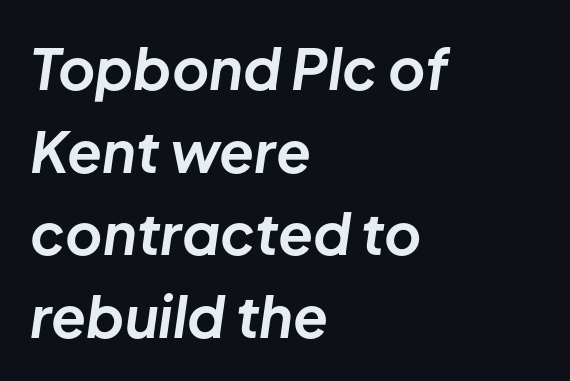
{"italic": "yes", "lean": "right", "slant_degrees": 8, "bold": "yes", "weight": "bold", "width": "normal", "stroke_contrast": "low", "x_height": "medium", "monospaced": "no", "underline": "no", "align": "left", "line_spacing": "normal", "line_spacing_ratio": 1.45, "letter_spacing": "normal", "letter_spacing_em": 0.0, "glyph_px": 57}
